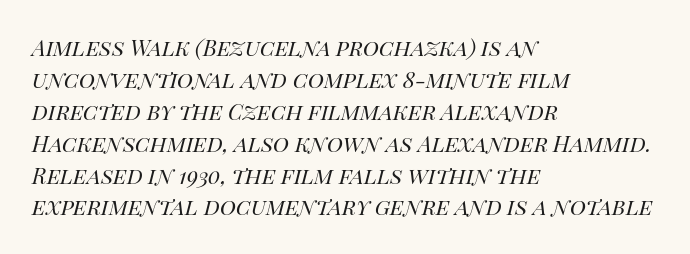
The image shows 22 px text type, italic (leaning right); set left-aligned, normal line spacing (1.45x), normal letter spacing, not underlined.
